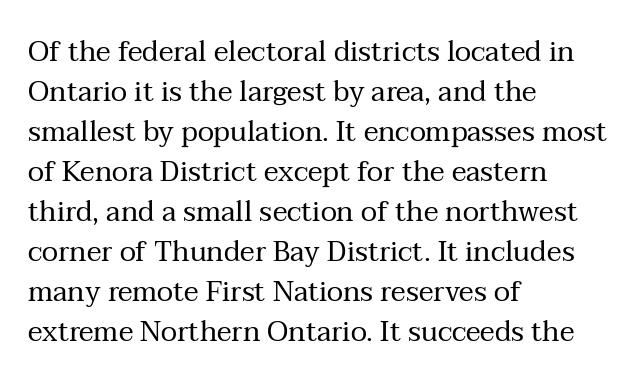
{"serif": "yes", "italic": "no", "bold": "no", "weight": "regular", "width": "normal", "stroke_contrast": "medium", "x_height": "medium", "monospaced": "no", "underline": "no", "align": "left", "line_spacing": "normal", "line_spacing_ratio": 1.43, "letter_spacing": "normal", "letter_spacing_em": 0.0, "glyph_px": 28}
